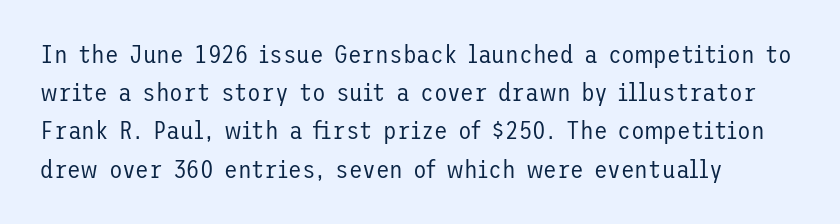
The glyphs are unaccompanied by any horizontal stroke below them. Posture: vertical. These lines keep a tight, regular rhythm from letter to letter. Interline gaps are of average width in this sample. The paragraph shown leans on its left margin.
